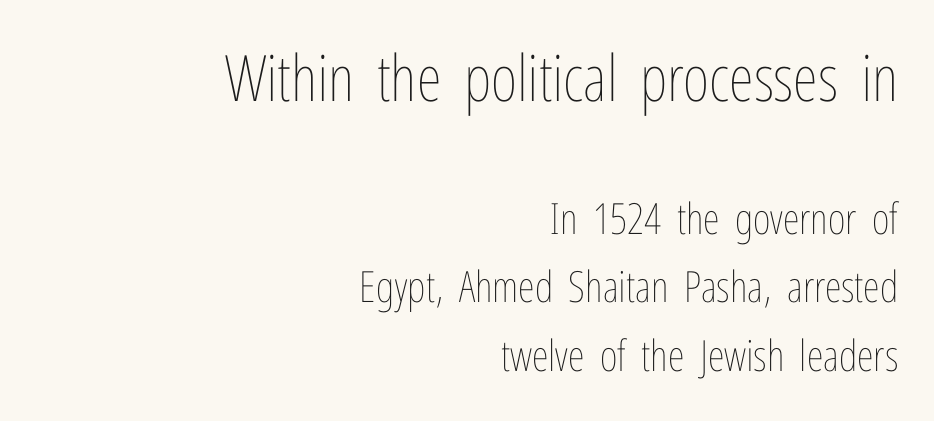
The image shows 64 px thin, condensed type, upright; set right-aligned, normal line spacing (1.6x), normal letter spacing, not underlined; the first (top) block is 1.49x larger; low stroke contrast and a medium x-height.
